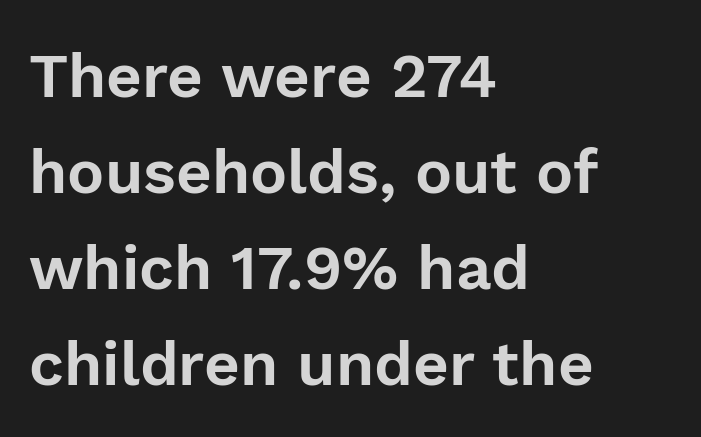
Interline gaps are of average width in this sample. The designer went with a sans here, leaving each stem footless. Underlining? Definitely not there. The font's upright variant was chosen for this text.
